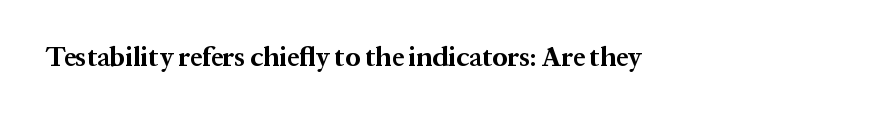
{"italic": "no", "bold": "yes", "underline": "no", "letter_spacing": "normal", "letter_spacing_em": 0.0, "glyph_px": 27}
